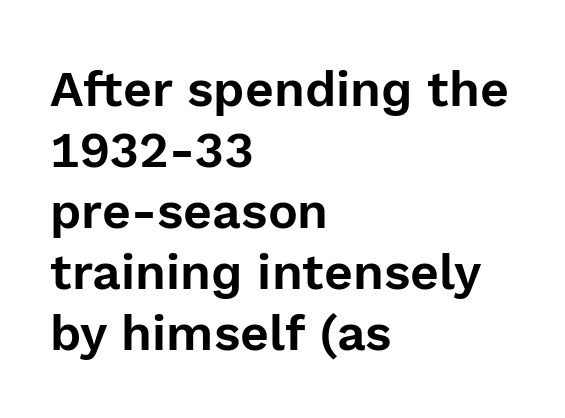
Q: Is the text italic (slanted)? A: No, it is upright.
Q: Is the typeface a serif or a sans-serif typeface? A: Sans-serif.
Q: Is the text underlined? A: No.
Q: How is the paragraph aligned? A: Left-aligned.
Q: Is the spacing between letters normal or unusually wide? A: Normal.
Q: Width (condensed, normal, or wide)? A: Normal.
Q: x-height? A: Medium.
Q: Monospaced? A: No.
